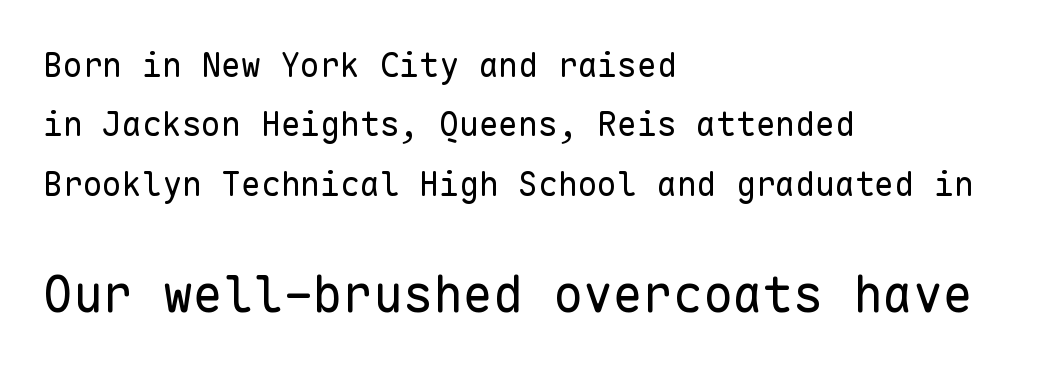
Q: Is the text bold? A: No.
Q: Is the text italic (slanted)? A: No, it is upright.
Q: Is the typeface a serif or a sans-serif typeface? A: Sans-serif.
Q: Is the text underlined? A: No.
Q: How is the paragraph aligned? A: Left-aligned.
Q: Is the spacing between letters normal or unusually wide? A: Normal.
Q: Which block of text is set in a larger size, the first (top) or the second (bottom)? A: The second (bottom) one.
Q: Width (condensed, normal, or wide)? A: Normal.
Q: Stroke contrast? A: Low.
Q: x-height? A: Medium.
Q: Monospaced? A: Yes.
